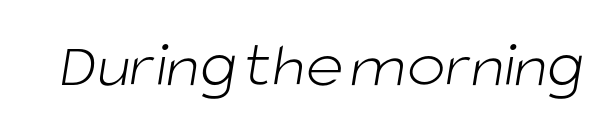
These lines are composed in type without serifs. These lines are rendered in a variable-pitch font. The font sits on the lighter half of the weight spectrum, regular included. Standard letterfit; no display-style spreading of the glyphs.
